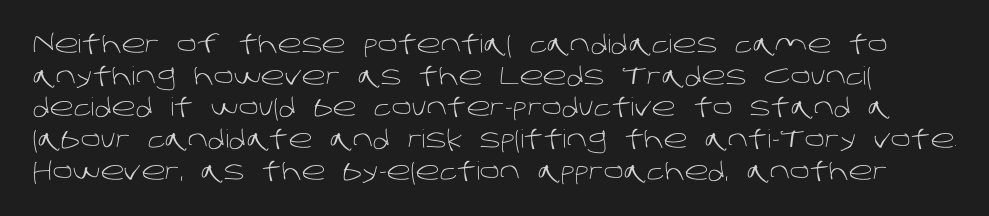
Q: Is the text bold? A: No.
Q: Is the text underlined? A: No.
Q: Is the spacing between letters normal or unusually wide? A: Normal.
Q: Is the spacing between lines tight, normal or loose? A: Normal.
